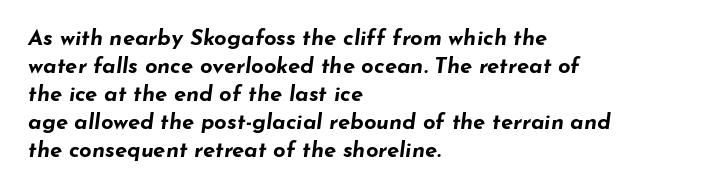
The image shows 22 px bold type, italic (leaning right); set left-aligned, normal line spacing (1.27x), normal letter spacing, not underlined.
